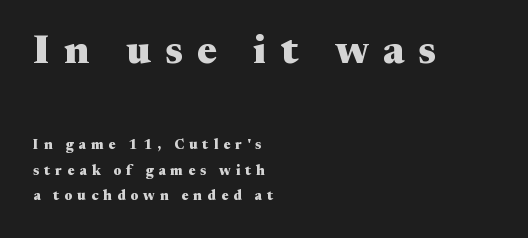
Type without underlining. Every row of glyphs begins at an identical x-position on the left. Short note: letters widely spaced. I'd describe the lettering as bold — thick and assertive.
